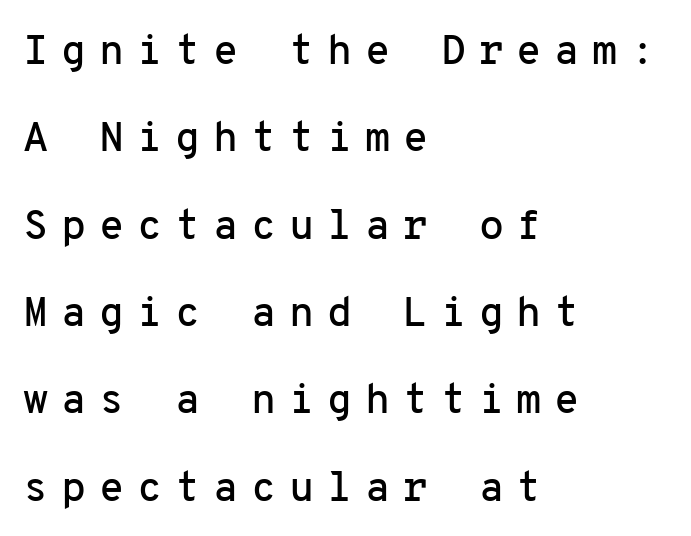
Q: Is the text italic (slanted)? A: No, it is upright.
Q: Is the typeface a serif or a sans-serif typeface? A: Sans-serif.
Q: Is the text underlined? A: No.
Q: How is the paragraph aligned? A: Left-aligned.
Q: Is the spacing between letters normal or unusually wide? A: Unusually wide.
Q: Is the spacing between lines tight, normal or loose? A: Loose.
Q: Width (condensed, normal, or wide)? A: Normal.
Q: Stroke contrast? A: Low.
Q: x-height? A: Medium.
Q: Monospaced? A: Yes.
